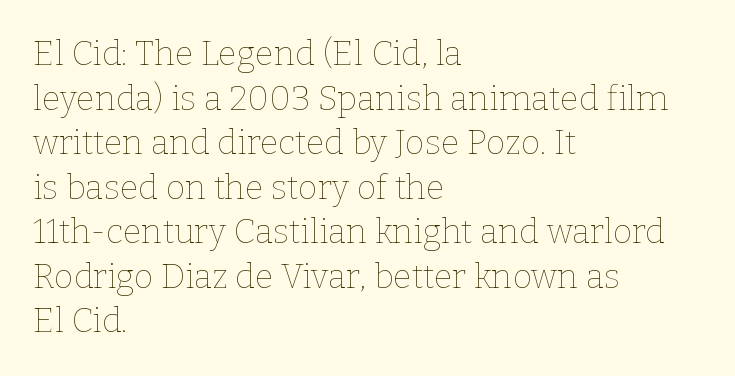
The image shows 34 px thin type, upright; set left-aligned, normal line spacing (1.31x), normal letter spacing, not underlined; low stroke contrast and a medium x-height.
